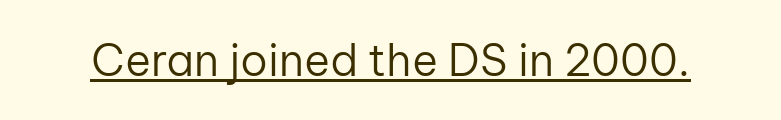
This rendering leaves character spacing at its baseline value. Posture: straight, roman, zero tilt. Somebody hit Ctrl+U on this one — the words are underlined. This sample has the flowing, uneven cadence of proportional lettering. The cut favours lightness, reaching ordinary text weight at its darkest. Examine the stroke ends and you'll find no serifs.
